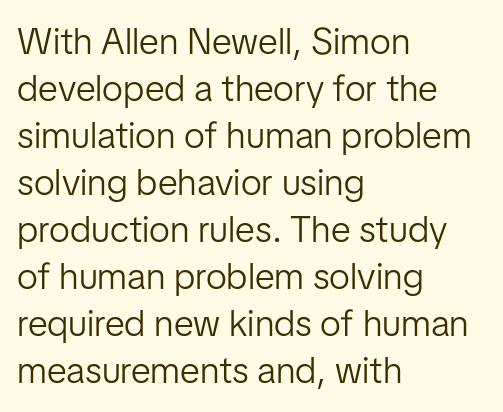
No heavy texture on the line: the type isn't bold. The compositor pushed each line to the left boundary. Vertical strokes here are truly vertical. The rendering uses a moderate line-height, typical for paragraphs. Here the designer chose a conventional face with non-uniform glyph widths.
